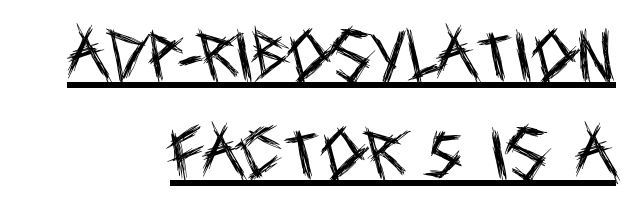
A typesetter would call this proportional, since set widths differ per character. A sans-serif font was chosen for this passage. Style check: upright. The paragraph shown leans on its right margin. Short note: letters normally spaced.
